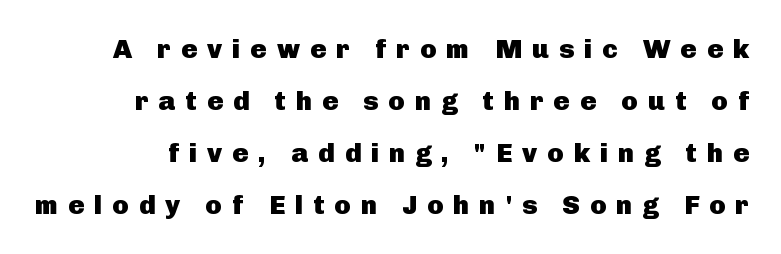
Beneath every word, the page is bare. Look at the tracking — it's clearly loosened, letters drifting apart. Interline gaps are noticeably wide in this sample. When letters stand straight like this, we call the style roman or upright. How heavy is the stroke? Heavy — this is a bold.
